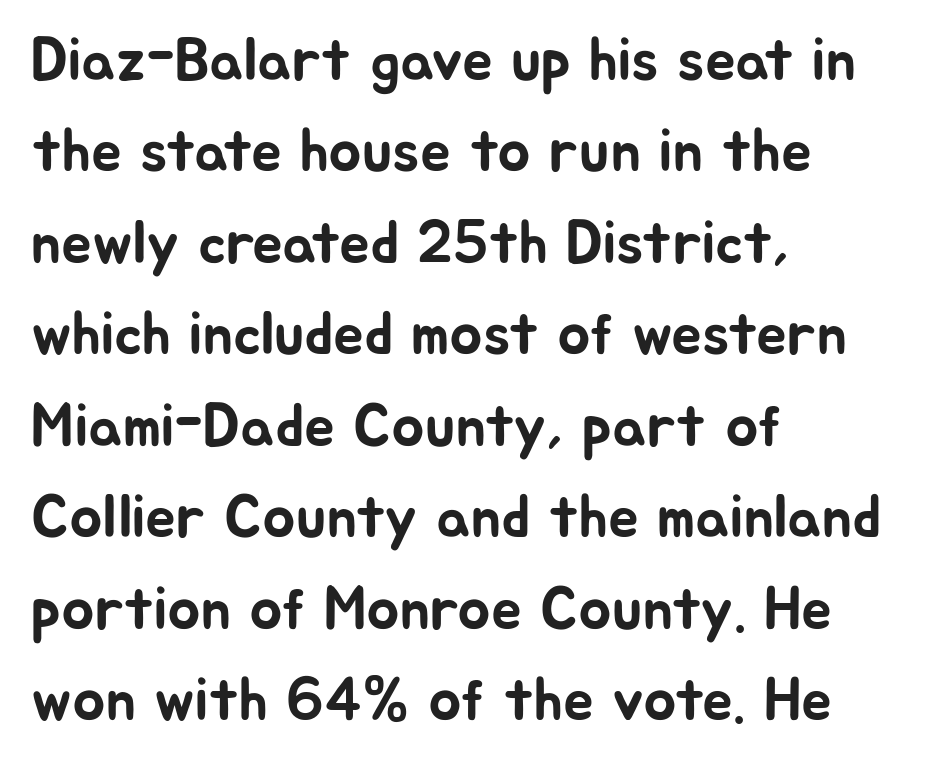
Q: Is the text italic (slanted)? A: No, it is upright.
Q: Is the typeface a serif or a sans-serif typeface? A: Sans-serif.
Q: Is the text underlined? A: No.
Q: How is the paragraph aligned? A: Left-aligned.
Q: Is the spacing between letters normal or unusually wide? A: Normal.
Q: Is the spacing between lines tight, normal or loose? A: Normal.
Q: Width (condensed, normal, or wide)? A: Normal.
Q: Stroke contrast? A: Low.
Q: x-height? A: Medium.
Q: Monospaced? A: No.
